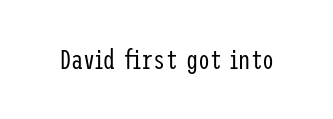
Has an underline been added? It has not. The type is set solid horizontally, with unmodified tracking. The characters are drawn with everyday or finer stroke widths. Every character sits straight up, as roman type does.
